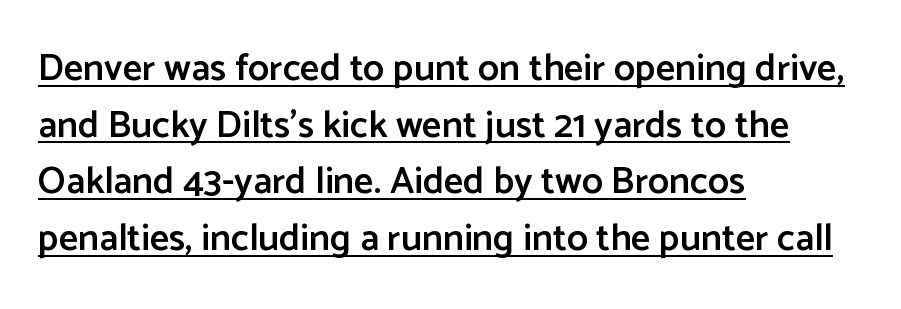
Observe the absence of serifs on each vertical stroke in this sample. Spacing verdict: proportional, widths tailored to each character. The passage shown is underscored from start to finish. The ragged edge is on the right, which tells us the setting is flush left. In terms of weight, the rendering is demibold, just under bold.
